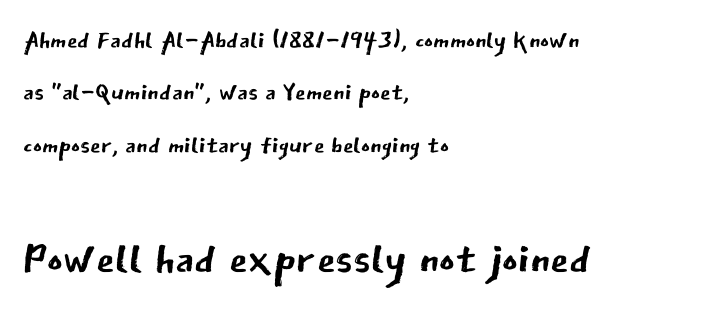
{"serif": "no", "italic": "no", "bold": "no", "weight": "regular", "width": "normal", "stroke_contrast": "low", "x_height": "medium", "monospaced": "no", "underline": "no", "align": "left", "line_spacing": "normal", "line_spacing_ratio": 1.54, "letter_spacing": "normal", "letter_spacing_em": 0.0, "larger_block": "second", "size_ratio": 1.76, "glyph_px": 60}
